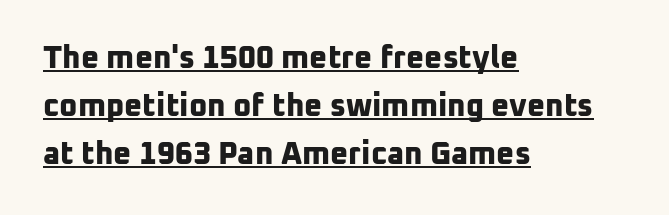
Decoration check: the copy is underlined. Leftover space on each line is placed entirely after the last word. Character widths vary here, with narrow letters taking less room than wide ones. The tracking reads as untouched default to a designer's eye. The face used here has the dense, thick strokes of a bold. The passage shown stacks its lines at a standard gap.
